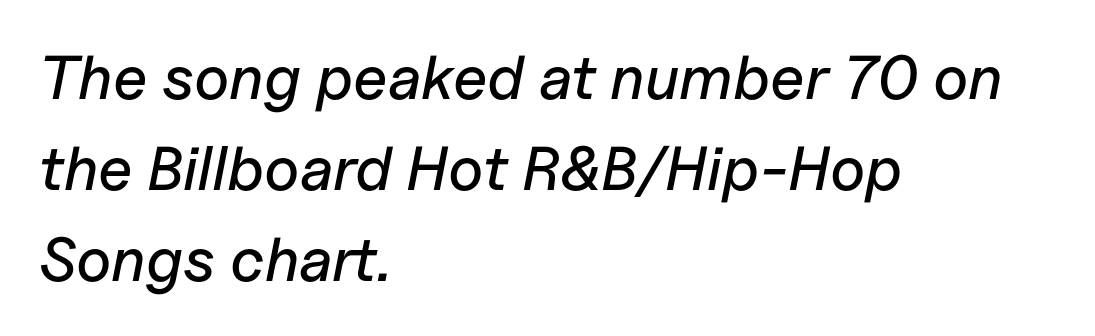
Q: Is the text italic (slanted)? A: Yes, it leans right by about 11 degrees.
Q: Is the text underlined? A: No.
Q: How is the paragraph aligned? A: Left-aligned.
Q: Is the spacing between letters normal or unusually wide? A: Normal.
Q: Is the spacing between lines tight, normal or loose? A: Normal.
Q: Width (condensed, normal, or wide)? A: Normal.
Q: Stroke contrast? A: Low.
Q: x-height? A: Medium.
Q: Monospaced? A: No.
